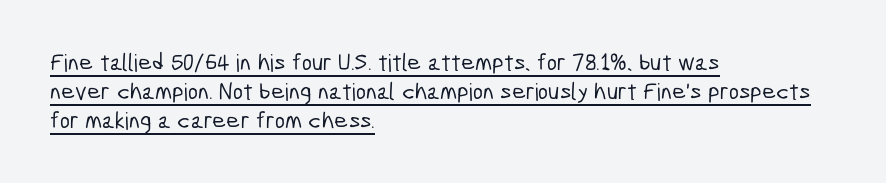
Q: Is the text underlined? A: Yes.
Q: How is the paragraph aligned? A: Left-aligned.
Q: Is the spacing between letters normal or unusually wide? A: Normal.
